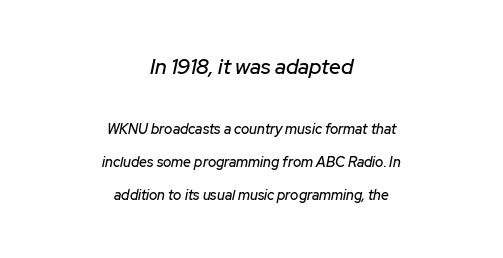
Q: Is the text italic (slanted)? A: Yes, it leans right by about 12 degrees.
Q: Is the text underlined? A: No.
Q: How is the paragraph aligned? A: Centered.
Q: Is the spacing between letters normal or unusually wide? A: Normal.
Q: Is the spacing between lines tight, normal or loose? A: Loose.
Q: Which block of text is set in a larger size, the first (top) or the second (bottom)? A: The first (top) one.
